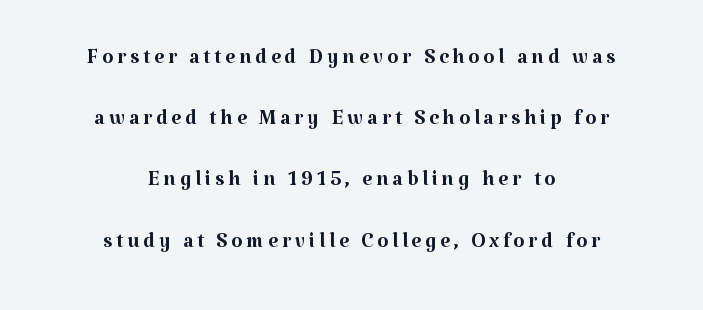
Q: Is the text bold? A: No.
Q: Is the text italic (slanted)? A: No, it is upright.
Q: Is the typeface a serif or a sans-serif typeface? A: Serif.
Q: Is the text underlined? A: No.
Q: How is the paragraph aligned? A: Centered.
Q: Is the spacing between lines tight, normal or loose? A: Loose.
Q: Width (condensed, normal, or wide)? A: Normal.
Q: Stroke contrast? A: Medium.
Q: x-height? A: Medium.
Q: Monospaced? A: No.
